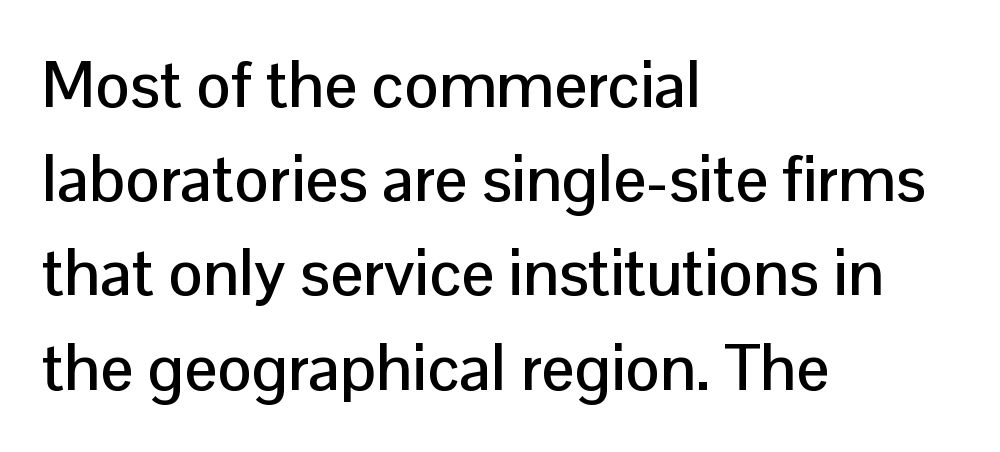
No word sits above an underline. The typeface chosen for these lines omits serifs. Italic? Not at all — the glyphs are vertical. These lines are rendered in a variable-pitch font. The lines are quadded left.
